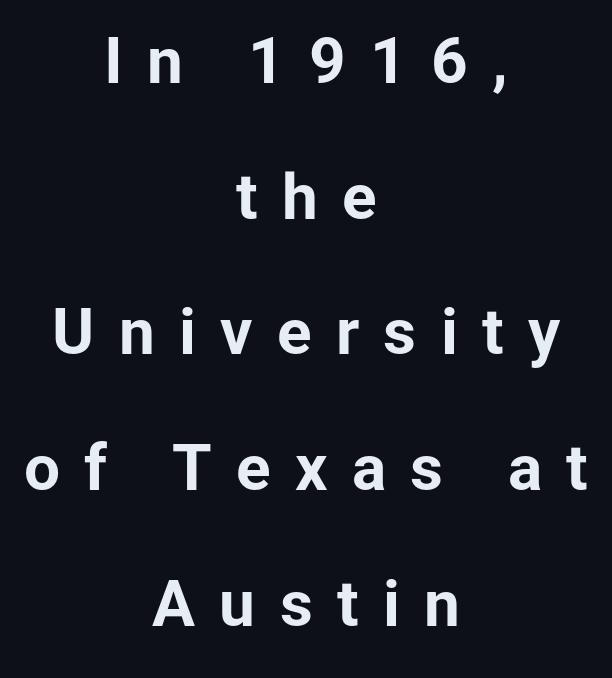
Q: Is the text bold? A: Yes.
Q: Is the text italic (slanted)? A: No, it is upright.
Q: Is the typeface a serif or a sans-serif typeface? A: Sans-serif.
Q: Is the text underlined? A: No.
Q: How is the paragraph aligned? A: Centered.
Q: Is the spacing between letters normal or unusually wide? A: Unusually wide.
Q: Is the spacing between lines tight, normal or loose? A: Loose.
Q: Width (condensed, normal, or wide)? A: Normal.
Q: Stroke contrast? A: Low.
Q: x-height? A: Medium.
Q: Monospaced? A: No.
